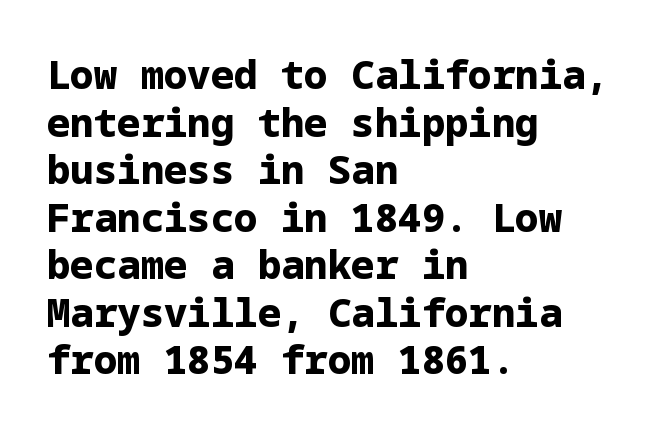
Q: Is the text bold? A: Yes.
Q: Is the text italic (slanted)? A: No, it is upright.
Q: Is the typeface a serif or a sans-serif typeface? A: Sans-serif.
Q: Is the text underlined? A: No.
Q: How is the paragraph aligned? A: Left-aligned.
Q: Is the spacing between letters normal or unusually wide? A: Normal.
Q: Width (condensed, normal, or wide)? A: Normal.
Q: Stroke contrast? A: Low.
Q: x-height? A: Medium.
